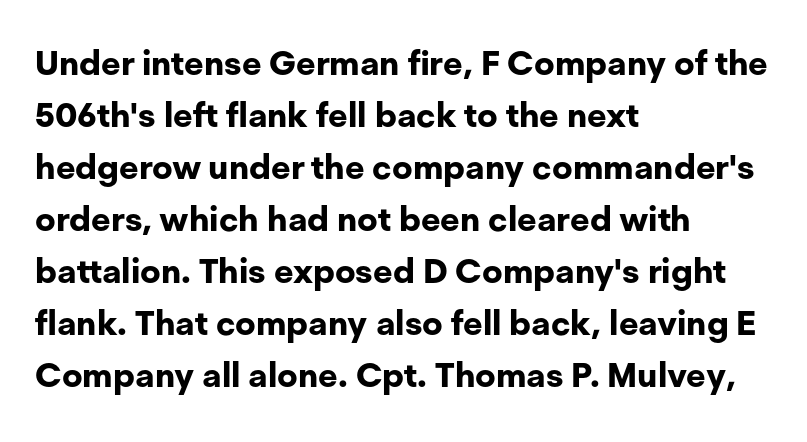
Q: Is the text bold? A: Yes.
Q: Is the text italic (slanted)? A: No, it is upright.
Q: Is the typeface a serif or a sans-serif typeface? A: Sans-serif.
Q: Is the text underlined? A: No.
Q: How is the paragraph aligned? A: Left-aligned.
Q: Is the spacing between letters normal or unusually wide? A: Normal.
Q: Is the spacing between lines tight, normal or loose? A: Normal.
Q: Width (condensed, normal, or wide)? A: Normal.
Q: Stroke contrast? A: Low.
Q: x-height? A: Medium.
Q: Monospaced? A: No.
